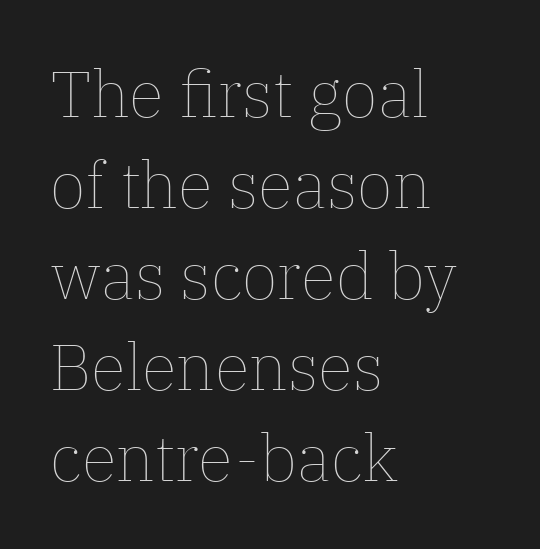
{"italic": "no", "bold": "no", "weight": "thin", "width": "normal", "stroke_contrast": "low", "x_height": "medium", "monospaced": "no", "underline": "no", "align": "left", "line_spacing": "normal", "line_spacing_ratio": 1.4, "letter_spacing": "normal", "letter_spacing_em": 0.0, "glyph_px": 65}
